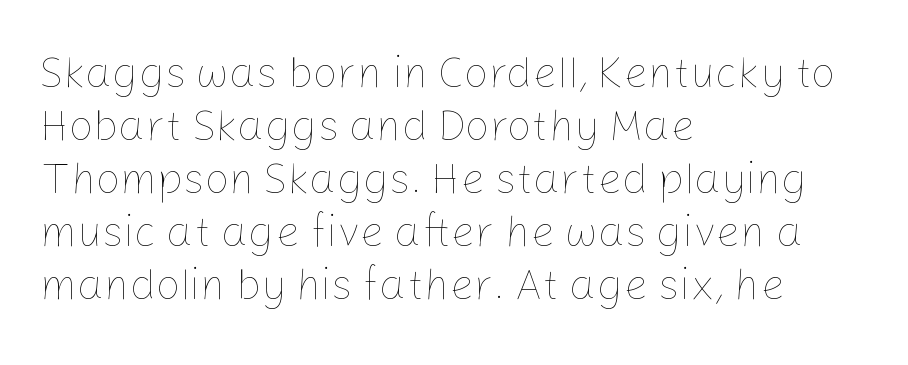
Q: Is the text bold? A: No.
Q: Is the text italic (slanted)? A: No, it is upright.
Q: Is the text underlined? A: No.
Q: How is the paragraph aligned? A: Left-aligned.
Q: Is the spacing between letters normal or unusually wide? A: Normal.
Q: Width (condensed, normal, or wide)? A: Normal.
Q: Stroke contrast? A: Low.
Q: x-height? A: Medium.
Q: Monospaced? A: No.
